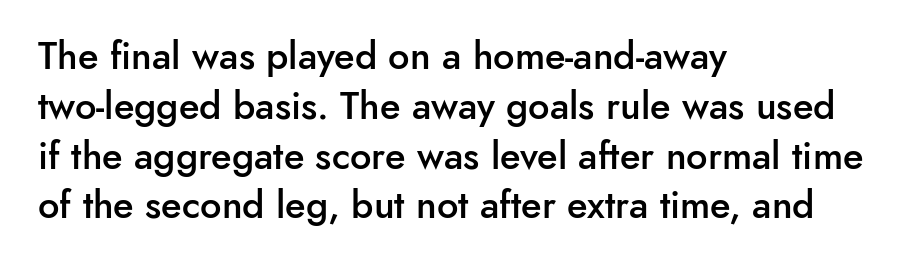
The image shows 38 px semibold sans-serif type, upright; set left-aligned, normal line spacing (1.31x), normal letter spacing, not underlined; low stroke contrast and a small x-height.
